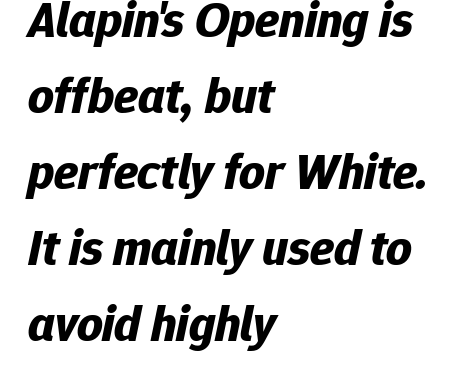
Emphasis-style slanted type is in use. The lines in this sample share a left origin and differ only in where they stop. A typesetter would call this zero additional tracking. What's the leading like? Ordinary, nothing unusual. A bare baseline throughout the passage.
